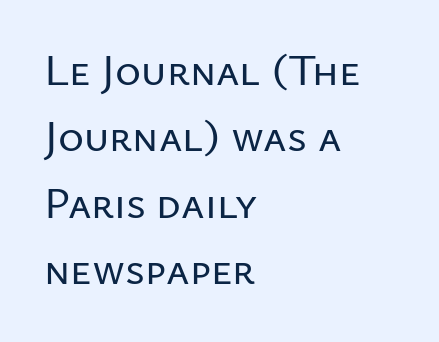
The image shows 44 px sans-serif type, upright; set left-aligned, normal line spacing (1.51x), normal letter spacing, not underlined; low stroke contrast and a medium x-height.
